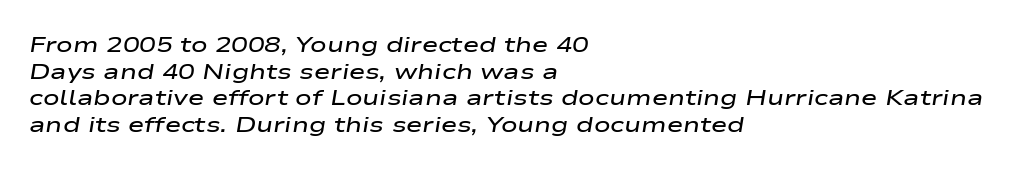
{"italic": "yes", "lean": "right", "slant_degrees": 9, "bold": "semi", "underline": "no", "align": "left", "line_spacing_ratio": 1.21, "letter_spacing": "normal", "letter_spacing_em": 0.0, "glyph_px": 22}
